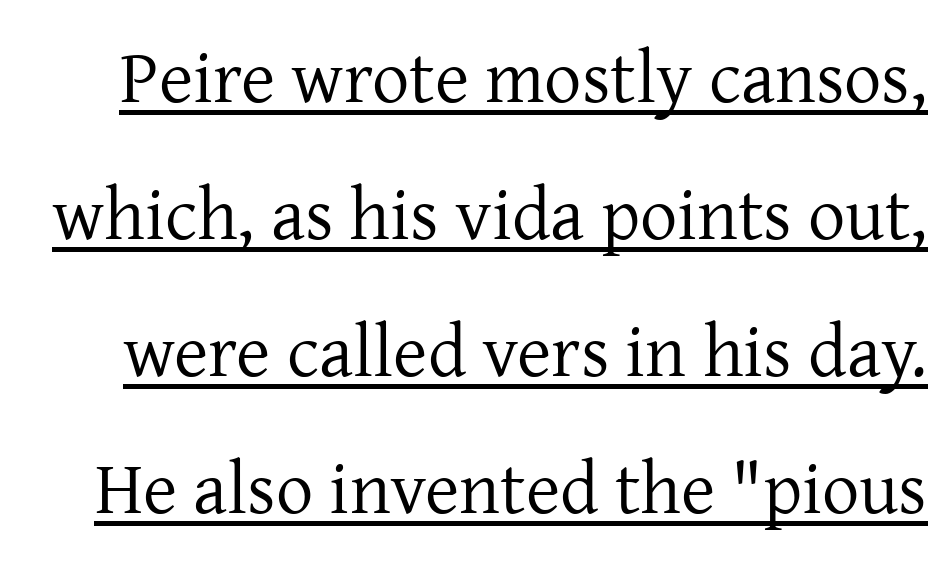
Honestly, the letter spacing is just normal — you wouldn't notice it. This is serif lettering, the kind often seen in printed books. The strokes carry an ordinary text weight at most. A typesetter would call this proportional, since set widths differ per character.
